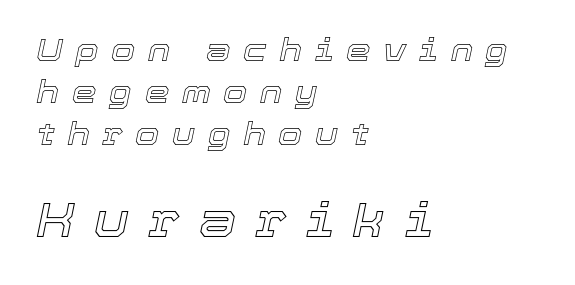
{"italic": "yes", "lean": "right", "slant_degrees": 12, "width": "normal", "x_height": "medium", "monospaced": "no", "underline": "no", "align": "left", "line_spacing": "normal", "line_spacing_ratio": 1.36, "letter_spacing": "wide", "letter_spacing_em": 0.41, "larger_block": "second", "size_ratio": 1.52, "glyph_px": 47}
